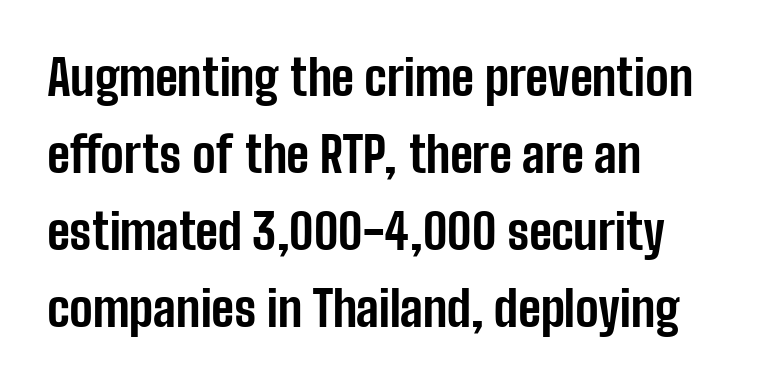
The image shows 49 px bold, condensed sans-serif type, upright; set left-aligned, normal line spacing (1.57x), normal letter spacing, not underlined; low stroke contrast and a medium x-height.
